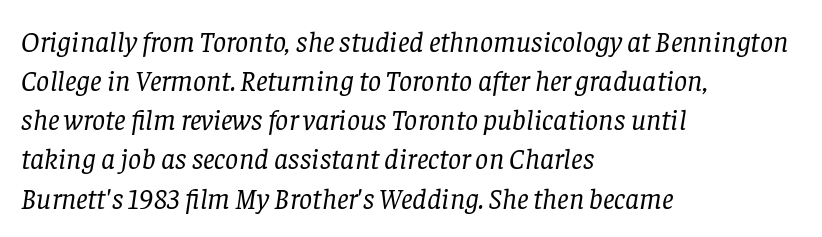
The image shows 29 px regular-weight serif type, italic (leaning right); set left-aligned, normal line spacing (1.35x), normal letter spacing, not underlined; low stroke contrast and a large x-height.
